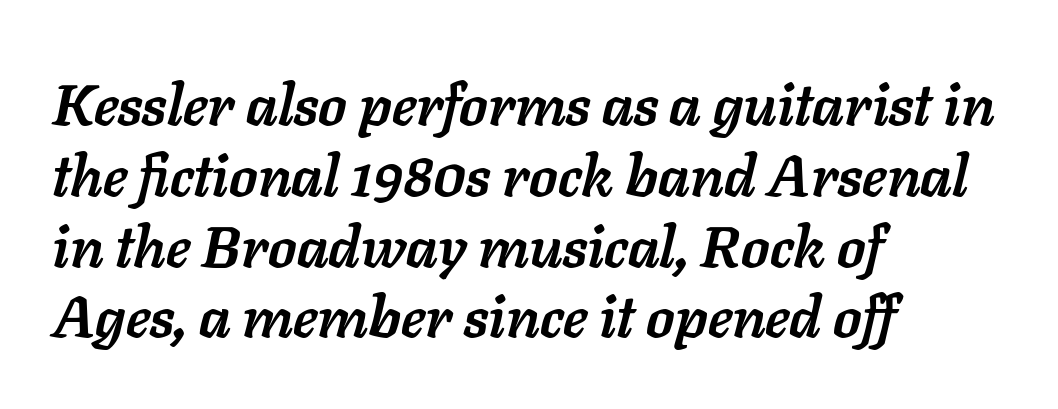
Q: Is the text bold? A: Yes.
Q: Is the text italic (slanted)? A: Yes, it leans right by about 11 degrees.
Q: Is the text underlined? A: No.
Q: How is the paragraph aligned? A: Left-aligned.
Q: Is the spacing between letters normal or unusually wide? A: Normal.
Q: Width (condensed, normal, or wide)? A: Normal.
Q: Stroke contrast? A: Low.
Q: x-height? A: Medium.
Q: Monospaced? A: No.
